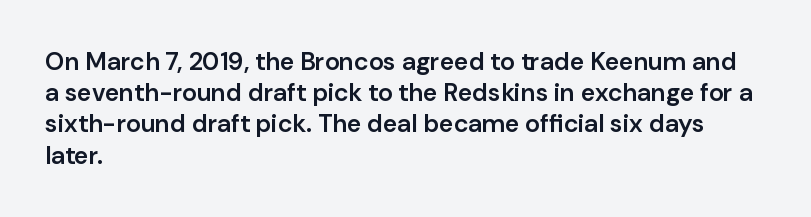
Q: Is the text bold? A: Semi-bold.
Q: Is the text italic (slanted)? A: No, it is upright.
Q: Is the text underlined? A: No.
Q: How is the paragraph aligned? A: Left-aligned.
Q: Is the spacing between letters normal or unusually wide? A: Normal.
Q: Is the spacing between lines tight, normal or loose? A: Normal.
